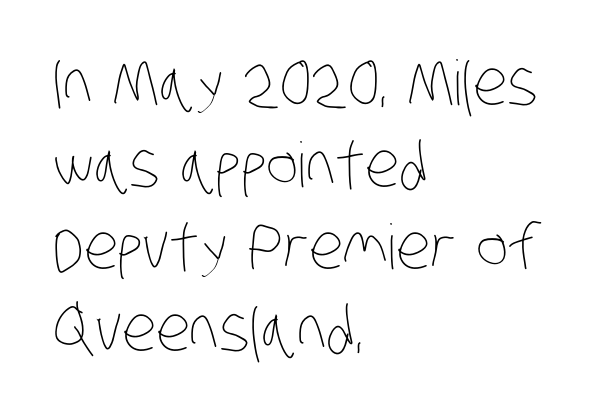
The image shows 62 px thin, condensed type; set left-aligned, normal line spacing (1.32x), normal letter spacing, not underlined; low stroke contrast and a large x-height.
